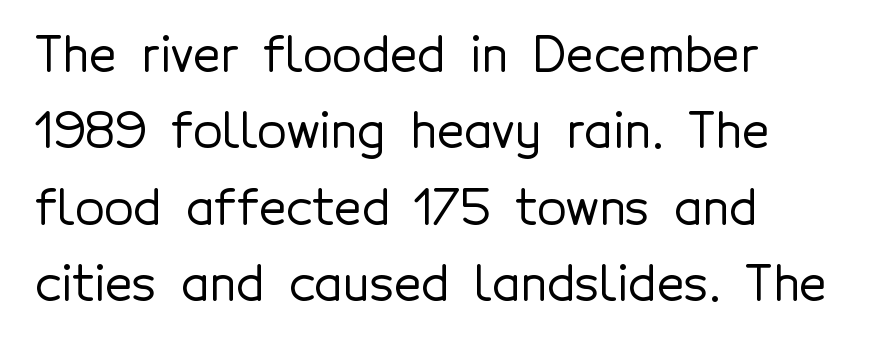
The image shows 48 px sans-serif type, upright; set left-aligned, normal line spacing (1.59x), normal letter spacing, not underlined; a medium x-height.
